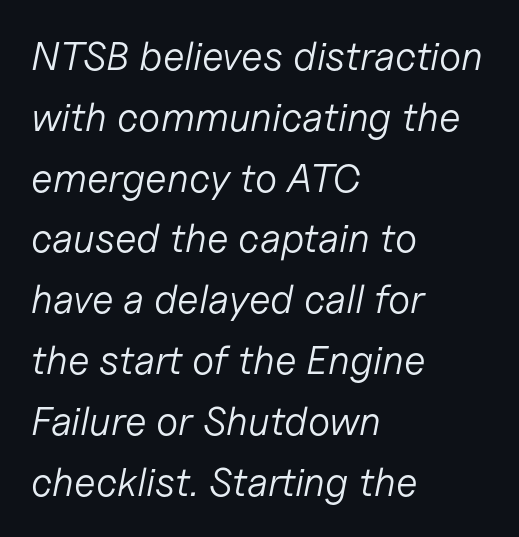
{"italic": "yes", "lean": "right", "slant_degrees": 11, "bold": "no", "weight": "light", "width": "normal", "stroke_contrast": "low", "x_height": "medium", "monospaced": "no", "underline": "no", "align": "left", "line_spacing": "normal", "line_spacing_ratio": 1.52, "letter_spacing": "normal", "letter_spacing_em": 0.0, "glyph_px": 40}
